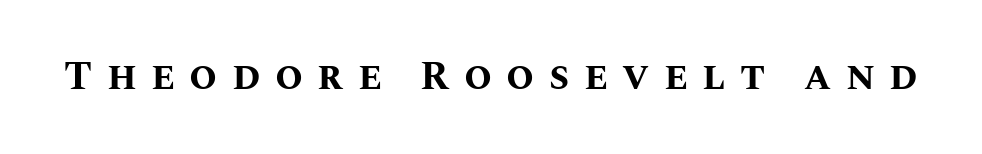
The image shows 40 px bold type, upright; set unusually wide letter spacing (+0.36 em), not underlined; medium stroke contrast and a large x-height.
